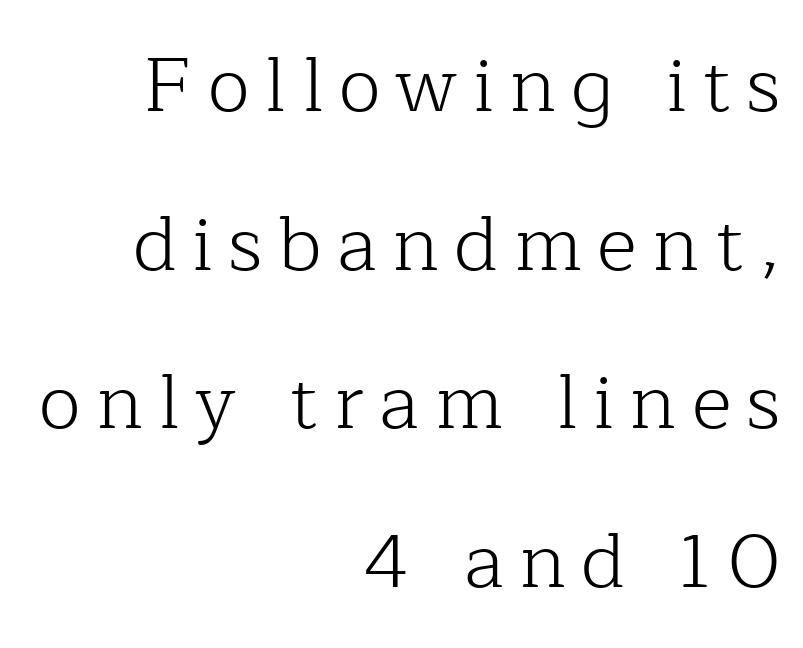
Q: Is the text bold? A: No.
Q: Is the text italic (slanted)? A: No, it is upright.
Q: Is the typeface a serif or a sans-serif typeface? A: Serif.
Q: Is the text underlined? A: No.
Q: How is the paragraph aligned? A: Right-aligned.
Q: Is the spacing between letters normal or unusually wide? A: Unusually wide.
Q: Is the spacing between lines tight, normal or loose? A: Loose.
Q: Width (condensed, normal, or wide)? A: Normal.
Q: Stroke contrast? A: Low.
Q: x-height? A: Medium.
Q: Monospaced? A: No.
